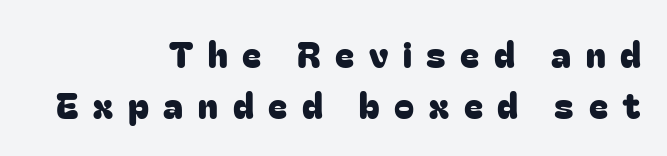
{"serif": "no", "italic": "no", "width": "normal", "stroke_contrast": "low", "x_height": "medium", "monospaced": "no", "underline": "no", "align": "right", "line_spacing": "normal", "line_spacing_ratio": 1.41, "letter_spacing": "wide", "letter_spacing_em": 0.41, "glyph_px": 36}
